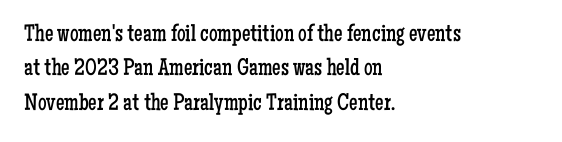
Q: Is the text bold? A: No.
Q: Is the text italic (slanted)? A: No, it is upright.
Q: Is the text underlined? A: No.
Q: How is the paragraph aligned? A: Left-aligned.
Q: Is the spacing between letters normal or unusually wide? A: Normal.
Q: Is the spacing between lines tight, normal or loose? A: Normal.
